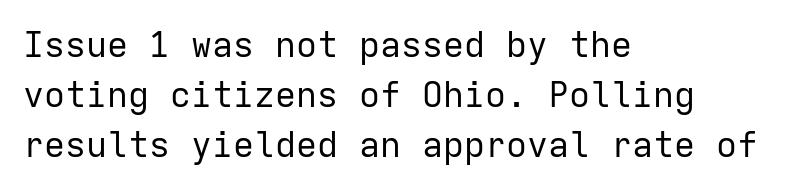
Q: Is the text bold? A: No.
Q: Is the text italic (slanted)? A: No, it is upright.
Q: Is the typeface a serif or a sans-serif typeface? A: Sans-serif.
Q: Is the text underlined? A: No.
Q: How is the paragraph aligned? A: Left-aligned.
Q: Is the spacing between letters normal or unusually wide? A: Normal.
Q: Is the spacing between lines tight, normal or loose? A: Normal.
Q: Width (condensed, normal, or wide)? A: Normal.
Q: Stroke contrast? A: Low.
Q: x-height? A: Medium.
Q: Monospaced? A: Yes.
